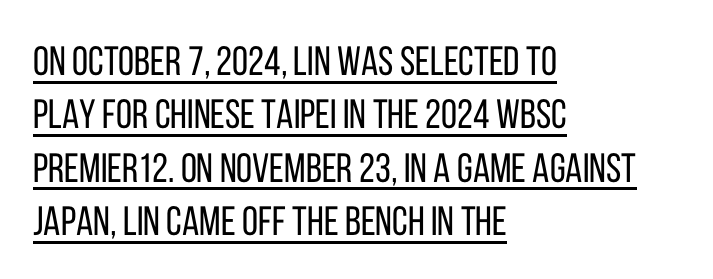
{"serif": "no", "italic": "no", "bold": "no", "weight": "regular", "width": "condensed", "stroke_contrast": "low", "x_height": "large", "monospaced": "no", "underline": "yes", "align": "left", "line_spacing": "normal", "line_spacing_ratio": 1.3, "letter_spacing": "normal", "letter_spacing_em": 0.0, "glyph_px": 41}
